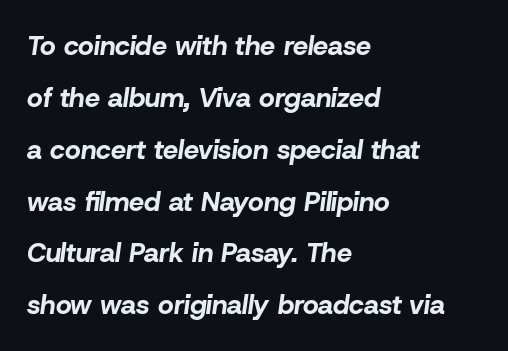
Q: Is the text bold? A: Yes.
Q: Is the text italic (slanted)? A: Yes, it leans right by about 8 degrees.
Q: Is the text underlined? A: No.
Q: How is the paragraph aligned? A: Left-aligned.
Q: Is the spacing between letters normal or unusually wide? A: Normal.
Q: Is the spacing between lines tight, normal or loose? A: Loose.
